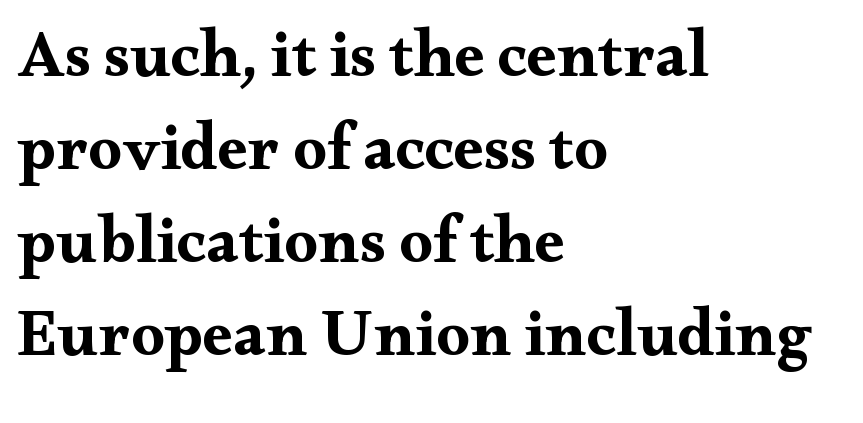
{"serif": "yes", "italic": "no", "bold": "yes", "weight": "bold", "width": "wide", "stroke_contrast": "medium", "x_height": "small", "monospaced": "no", "underline": "no", "align": "left", "line_spacing": "normal", "line_spacing_ratio": 1.39, "letter_spacing": "normal", "letter_spacing_em": 0.0, "glyph_px": 67}
